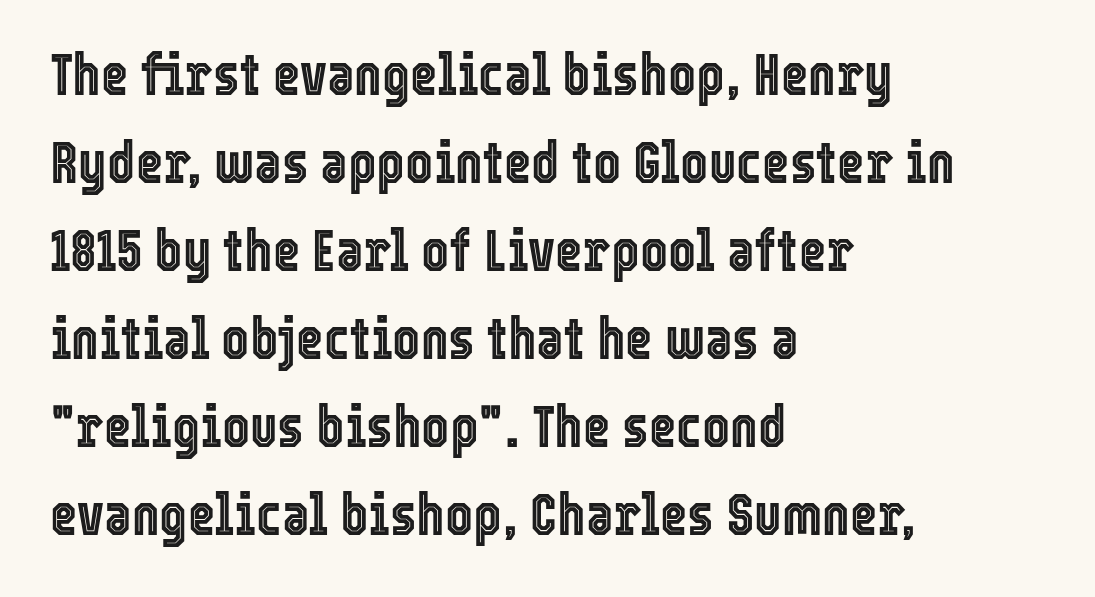
The image shows 59 px condensed type, upright; set left-aligned, normal line spacing (1.49x), normal letter spacing, not underlined; a medium x-height.
